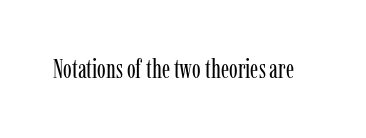
Q: Is the text bold? A: No.
Q: Is the text italic (slanted)? A: No, it is upright.
Q: Is the text underlined? A: No.
Q: Is the spacing between letters normal or unusually wide? A: Normal.
